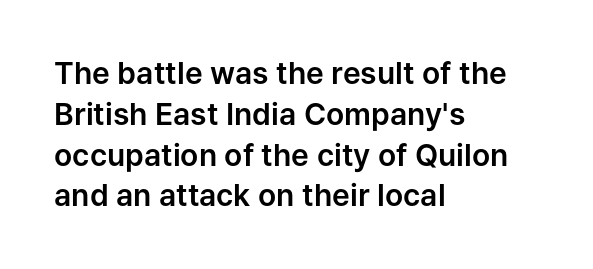
Q: Is the text italic (slanted)? A: No, it is upright.
Q: Is the typeface a serif or a sans-serif typeface? A: Sans-serif.
Q: Is the text underlined? A: No.
Q: How is the paragraph aligned? A: Left-aligned.
Q: Is the spacing between letters normal or unusually wide? A: Normal.
Q: Is the spacing between lines tight, normal or loose? A: Normal.
Q: Width (condensed, normal, or wide)? A: Normal.
Q: Stroke contrast? A: Low.
Q: x-height? A: Medium.
Q: Monospaced? A: No.
